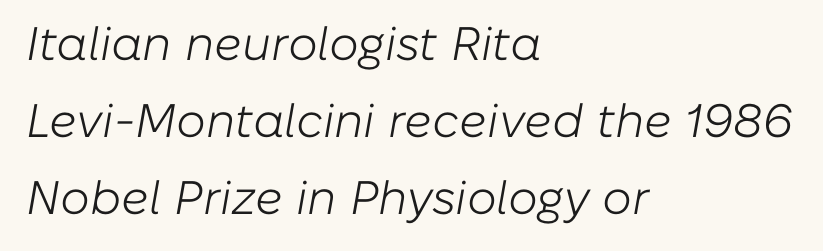
Emphasis-style slanted type is in use. The typesetter chose a ragged-right arrangement here. You could not count columns in this text — the font is proportionally spaced. Descender tails drop into unmarked territory. Standard letterfit; no display-style spreading of the glyphs.
